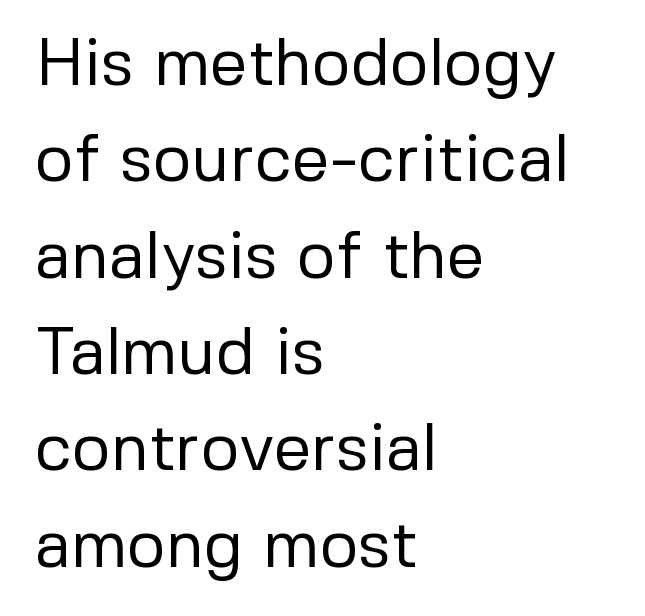
The image shows 66 px regular-weight sans-serif type, upright; set left-aligned, normal line spacing (1.46x), normal letter spacing, not underlined; low stroke contrast and a medium x-height.
